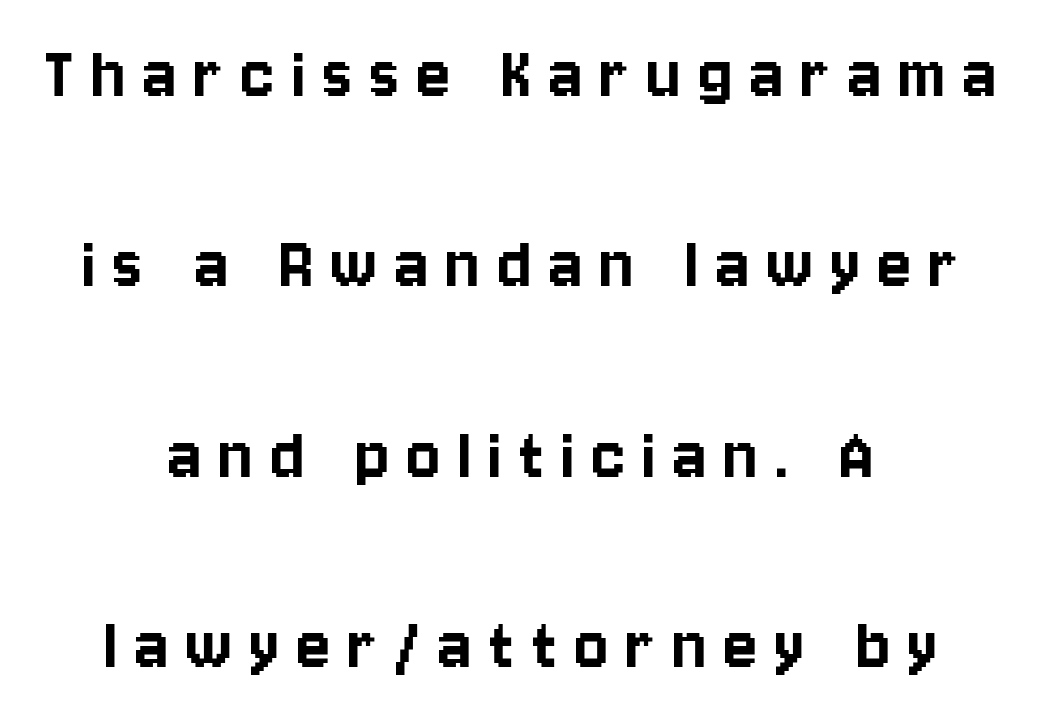
The image shows 79 px condensed sans-serif type, upright; set centered, loose line spacing (2.41x), unusually wide letter spacing (+0.22 em), not underlined; low stroke contrast and a large x-height.
